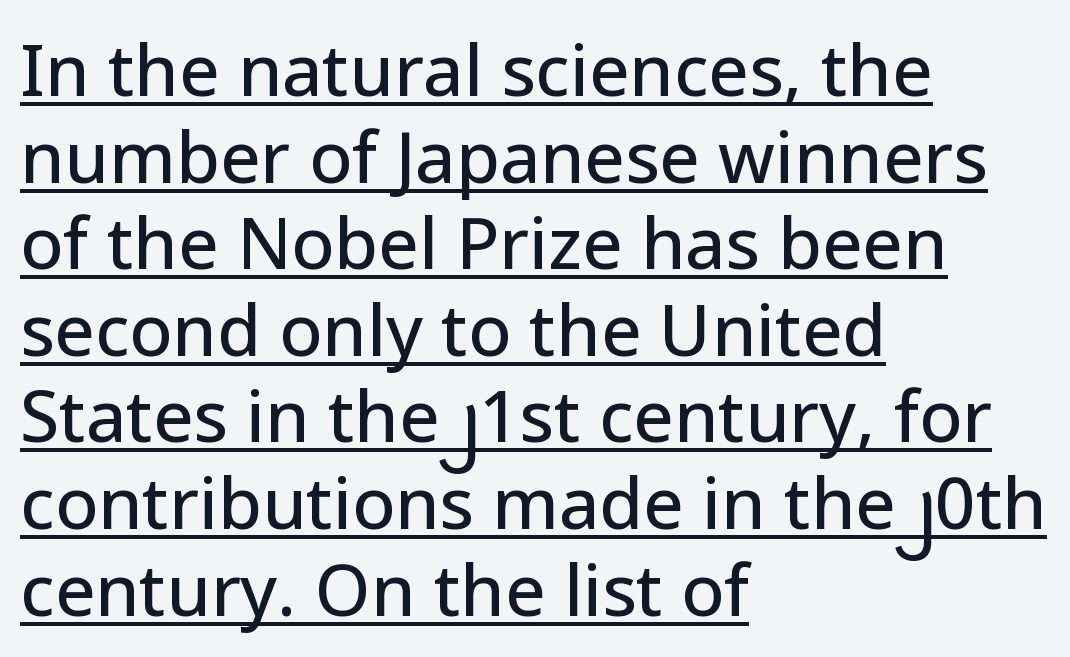
Q: Is the text italic (slanted)? A: No, it is upright.
Q: Is the typeface a serif or a sans-serif typeface? A: Sans-serif.
Q: Is the text underlined? A: Yes.
Q: How is the paragraph aligned? A: Left-aligned.
Q: Is the spacing between letters normal or unusually wide? A: Normal.
Q: Width (condensed, normal, or wide)? A: Normal.
Q: Stroke contrast? A: Low.
Q: x-height? A: Medium.
Q: Monospaced? A: No.
